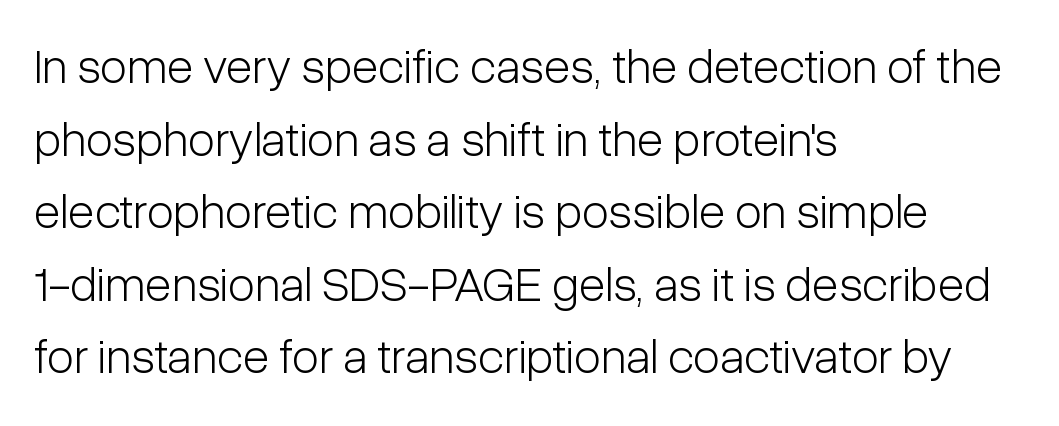
{"serif": "no", "italic": "no", "bold": "no", "weight": "light", "width": "condensed", "stroke_contrast": "low", "x_height": "medium", "monospaced": "no", "underline": "no", "align": "left", "line_spacing": "normal", "line_spacing_ratio": 1.48, "letter_spacing": "normal", "letter_spacing_em": 0.0, "glyph_px": 49}
